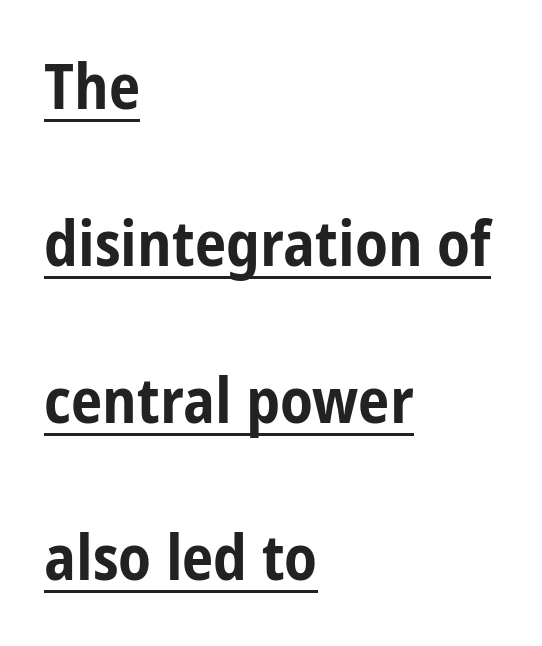
The characters look thick and weighty, a clear bold. The letters carry no serifs — their stems end cleanly without finishing strokes. Does the lettering tilt? It doesn't — this is upright. Each letter keeps its own natural width here, so spacing adapts to shape. Has an underline been added? It has.
